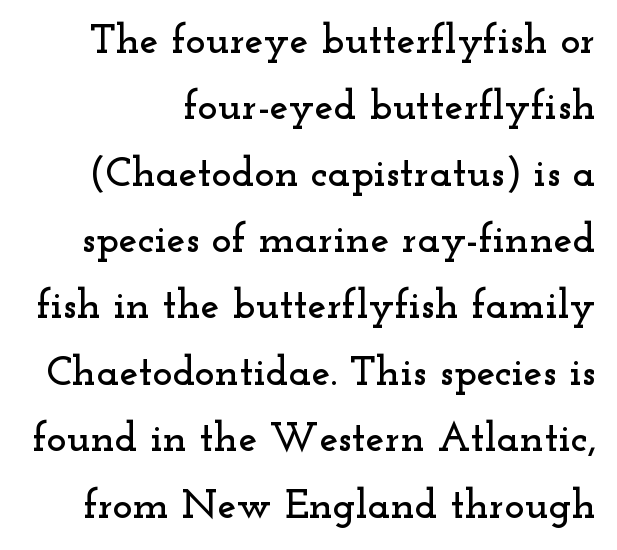
If you drew a line through each stem, it would be perfectly vertical. Baseline-to-baseline distance is the conventional proportion of letter height. The rendering uses natural spacing where letterforms have individual widths. Caption: standard tracking, unaltered. The glyphs are unaccompanied by any horizontal stroke below them. The passage shown is typeset with a serif family.
